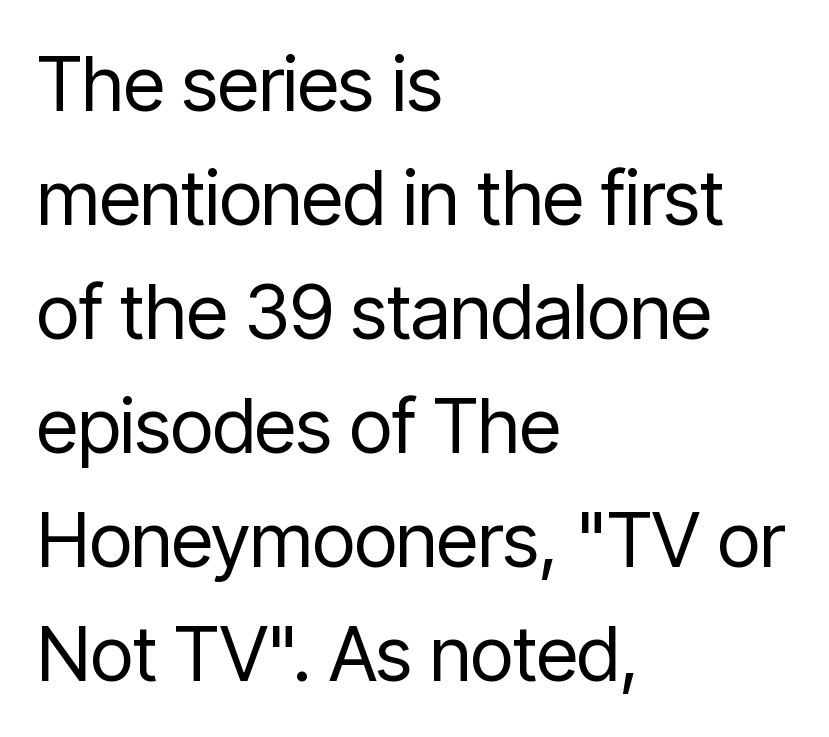
{"serif": "no", "italic": "no", "bold": "no", "weight": "regular", "width": "condensed", "stroke_contrast": "low", "x_height": "medium", "monospaced": "no", "underline": "no", "align": "left", "line_spacing": "normal", "line_spacing_ratio": 1.5, "letter_spacing": "normal", "letter_spacing_em": 0.0, "glyph_px": 76}
